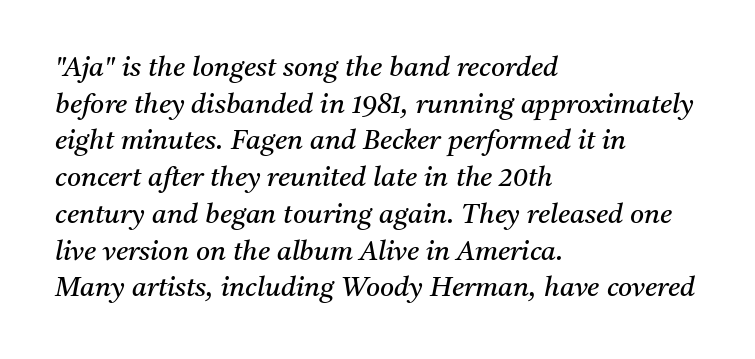
{"italic": "yes", "lean": "right", "slant_degrees": 11, "bold": "no", "underline": "no", "align": "left", "line_spacing": "normal", "line_spacing_ratio": 1.36, "letter_spacing": "normal", "letter_spacing_em": 0.0, "glyph_px": 27}
